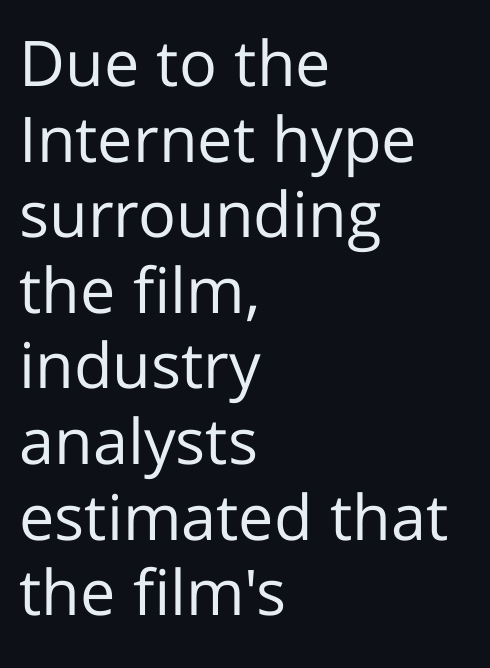
Q: Is the text bold? A: No.
Q: Is the text italic (slanted)? A: No, it is upright.
Q: Is the typeface a serif or a sans-serif typeface? A: Sans-serif.
Q: Is the text underlined? A: No.
Q: How is the paragraph aligned? A: Left-aligned.
Q: Is the spacing between letters normal or unusually wide? A: Normal.
Q: Width (condensed, normal, or wide)? A: Normal.
Q: Stroke contrast? A: Low.
Q: x-height? A: Medium.
Q: Monospaced? A: No.
